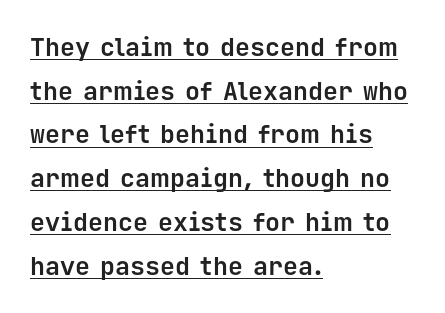
The image shows 25 px bold type, upright; set left-aligned, line spacing 1.75x, normal letter spacing, underlined.
